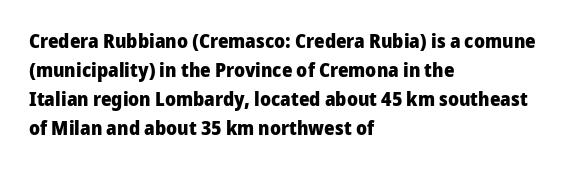
Q: Is the text bold? A: Yes.
Q: Is the text italic (slanted)? A: No, it is upright.
Q: Is the text underlined? A: No.
Q: How is the paragraph aligned? A: Left-aligned.
Q: Is the spacing between letters normal or unusually wide? A: Normal.
Q: Is the spacing between lines tight, normal or loose? A: Normal.
